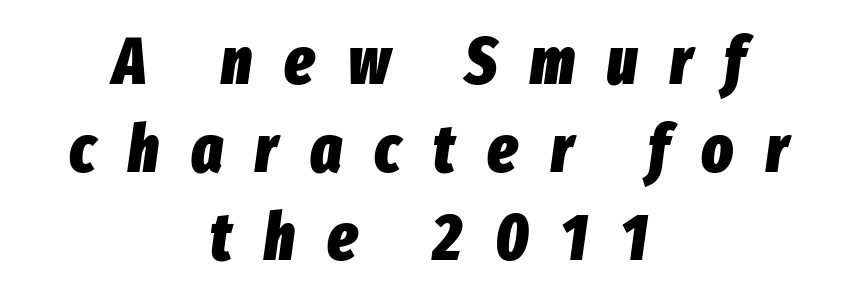
{"italic": "yes", "lean": "right", "slant_degrees": 8, "bold": "yes", "weight": "heavy", "width": "condensed", "stroke_contrast": "low", "x_height": "medium", "monospaced": "no", "underline": "no", "align": "center", "line_spacing": "normal", "line_spacing_ratio": 1.33, "letter_spacing": "wide", "letter_spacing_em": 0.49, "glyph_px": 66}
